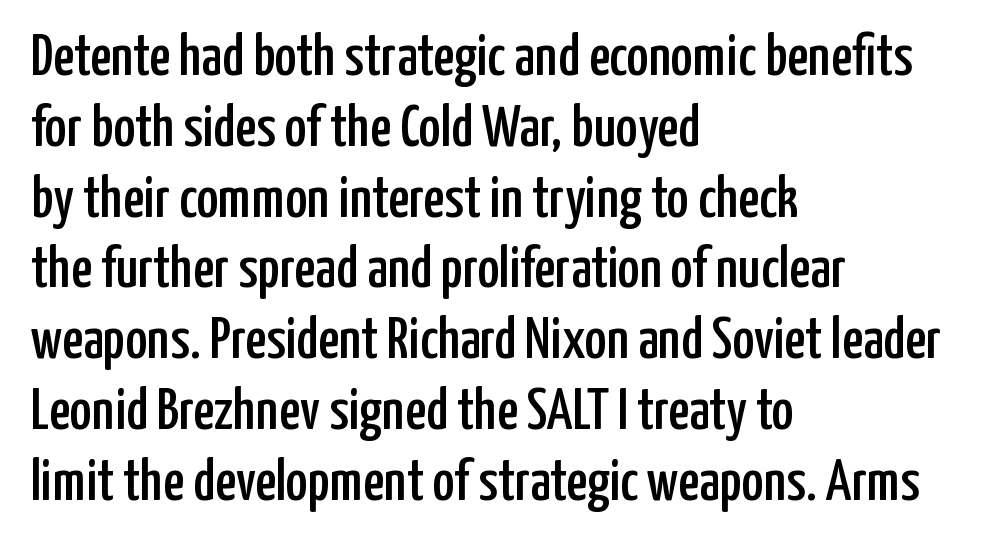
{"serif": "no", "italic": "no", "width": "condensed", "stroke_contrast": "low", "x_height": "medium", "monospaced": "no", "underline": "no", "align": "left", "line_spacing_ratio": 1.2, "letter_spacing": "normal", "letter_spacing_em": 0.0, "glyph_px": 59}
